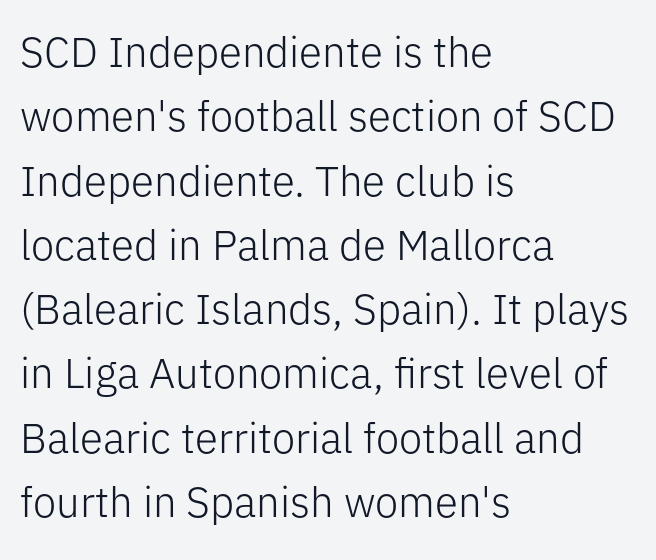
Q: Is the text bold? A: No.
Q: Is the text italic (slanted)? A: No, it is upright.
Q: Is the typeface a serif or a sans-serif typeface? A: Sans-serif.
Q: Is the text underlined? A: No.
Q: How is the paragraph aligned? A: Left-aligned.
Q: Is the spacing between letters normal or unusually wide? A: Normal.
Q: Is the spacing between lines tight, normal or loose? A: Normal.
Q: Width (condensed, normal, or wide)? A: Normal.
Q: Stroke contrast? A: Low.
Q: x-height? A: Medium.
Q: Monospaced? A: No.
